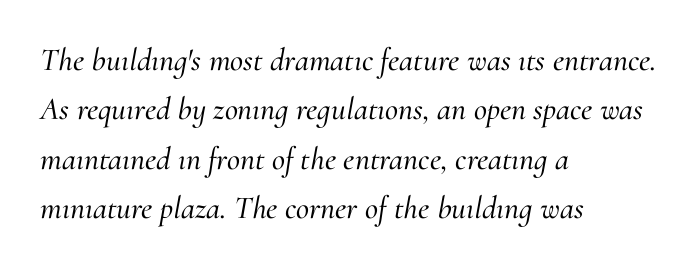
{"serif": "yes", "italic": "yes", "lean": "right", "slant_degrees": 10, "width": "normal", "stroke_contrast": "medium", "x_height": "small", "monospaced": "no", "underline": "no", "align": "left", "line_spacing": "normal", "line_spacing_ratio": 1.54, "letter_spacing": "normal", "letter_spacing_em": 0.0, "glyph_px": 32}
